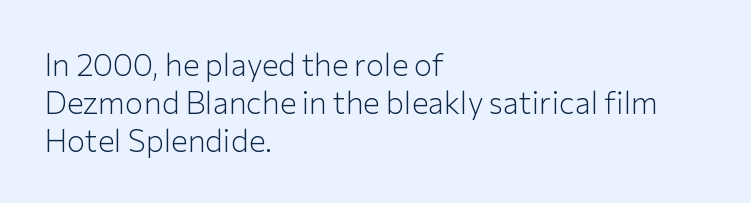
{"serif": "no", "italic": "no", "bold": "no", "weight": "light", "width": "normal", "stroke_contrast": "low", "x_height": "medium", "monospaced": "no", "underline": "no", "align": "left", "line_spacing_ratio": 1.22, "letter_spacing": "normal", "letter_spacing_em": 0.0, "glyph_px": 31}
